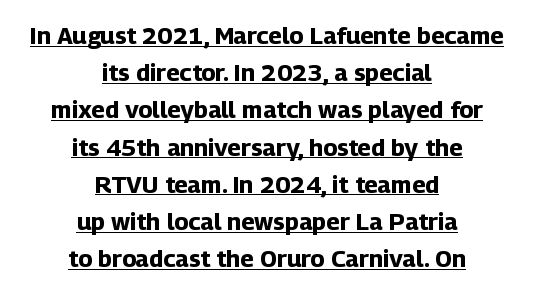
Q: Is the text bold? A: Yes.
Q: Is the text italic (slanted)? A: No, it is upright.
Q: Is the text underlined? A: Yes.
Q: How is the paragraph aligned? A: Centered.
Q: Is the spacing between letters normal or unusually wide? A: Normal.
Q: Is the spacing between lines tight, normal or loose? A: Normal.
